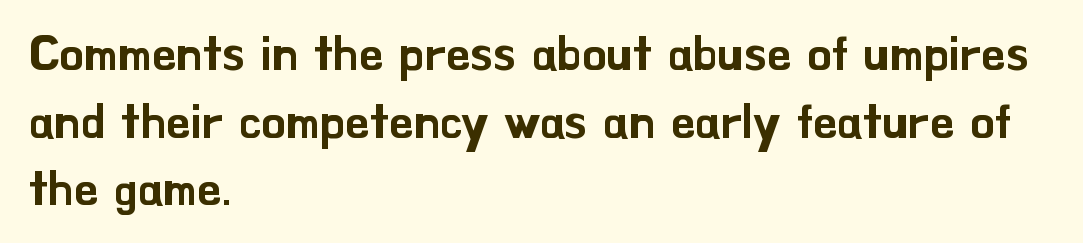
Unlike italic type, these characters show no tilt at all. The glyphs in this specimen are sans serif. The letterforms sit shoulder to shoulder at normal distance. The letters advance in unequal steps, a hallmark of proportional type. The foot of each line stays bare and open.
